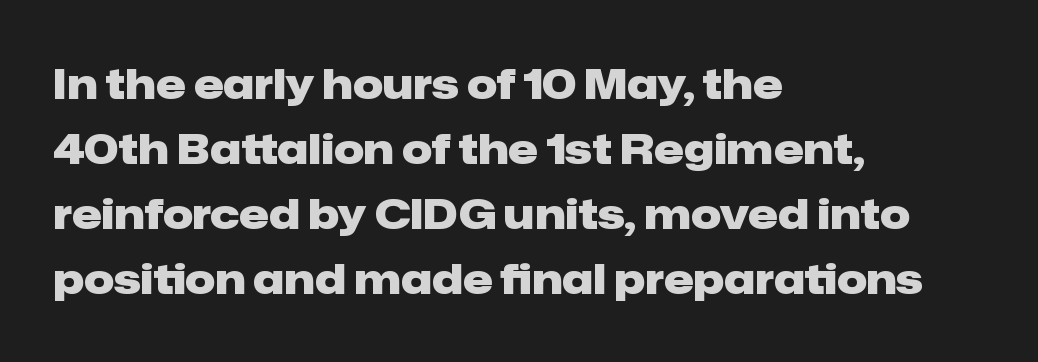
{"serif": "no", "italic": "no", "bold": "yes", "weight": "heavy", "width": "normal", "stroke_contrast": "low", "x_height": "medium", "monospaced": "no", "underline": "no", "align": "left", "line_spacing": "normal", "line_spacing_ratio": 1.55, "letter_spacing": "normal", "letter_spacing_em": 0.0, "glyph_px": 42}
